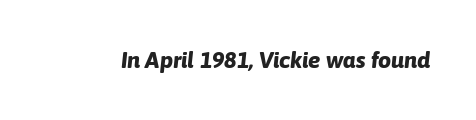
Check the space under the baseline: it is left empty. What weight is shown? A full bold with thick strokes. Italic: yes, the glyphs are oblique. Nobody touched the tracking dial on this one.
